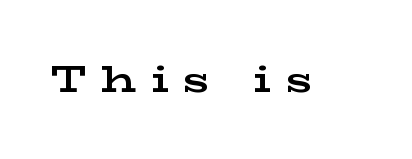
Q: Is the text bold? A: Yes.
Q: Is the text italic (slanted)? A: No, it is upright.
Q: Is the typeface a serif or a sans-serif typeface? A: Serif.
Q: Is the text underlined? A: No.
Q: Is the spacing between letters normal or unusually wide? A: Unusually wide.
Q: Width (condensed, normal, or wide)? A: Wide.
Q: Stroke contrast? A: Low.
Q: x-height? A: Medium.
Q: Monospaced? A: No.
